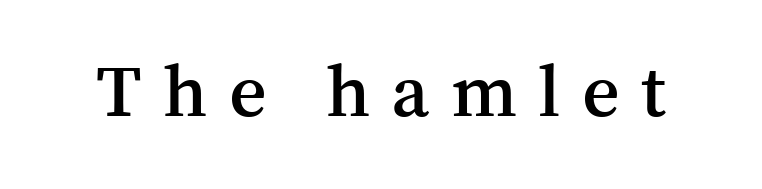
The image shows 73 px semibold serif type, upright; set unusually wide letter spacing (+0.29 em), not underlined; medium stroke contrast and a medium x-height.
